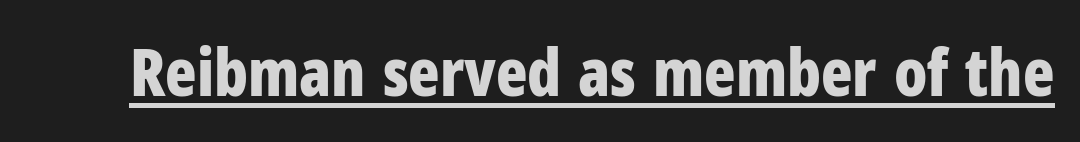
The image shows 65 px bold, condensed sans-serif type, upright; set normal letter spacing, underlined; low stroke contrast and a medium x-height.
